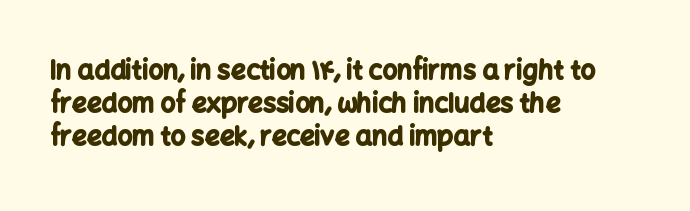
The leading is moderate, giving the passage an even texture. A dark, heavy texture on the line: the type is bold. Descenders hang freely into open space. Letter spacing: default. Notice how the passage keeps a crisp vertical edge on the left only. This is roman type, the default non-slanted kind.
